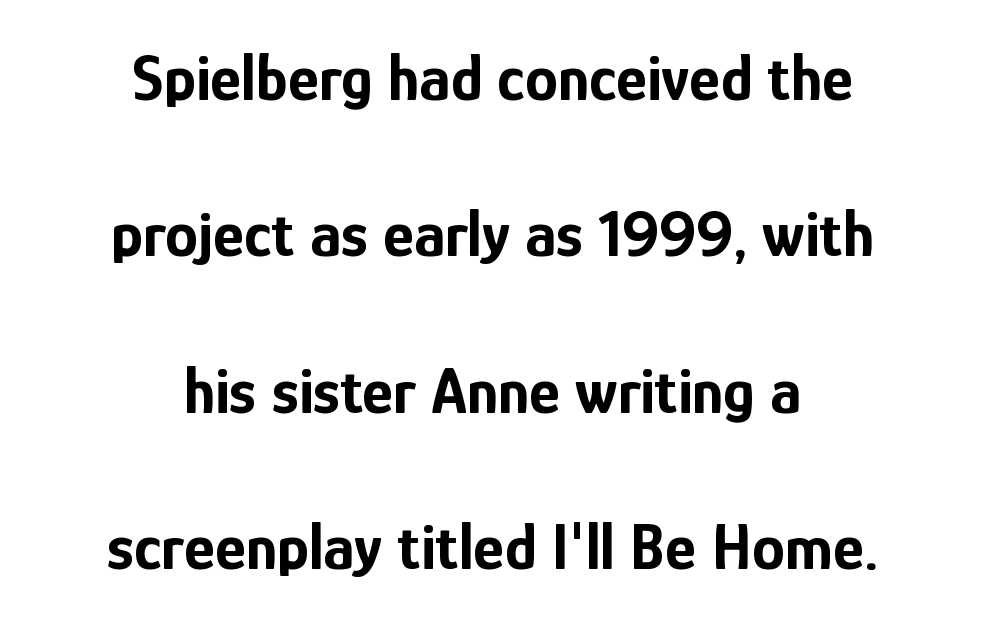
Posture: straight, roman, zero tilt. The lines are quadded center. Do the characters align in a grid? No, the font is proportional. Does the weight exceed regular? Yes, all the way to bold. The line-height multiplier appears high, well above default. Lines of text with bare space underneath.
